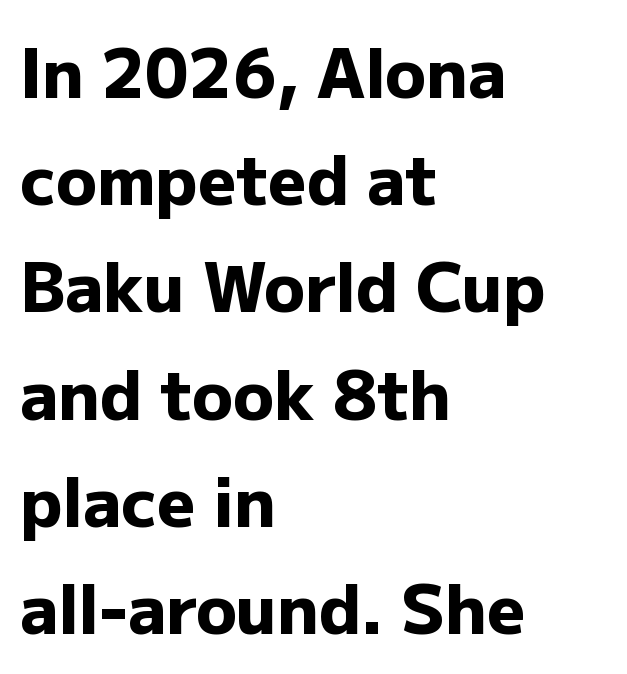
Q: Is the text bold? A: Yes.
Q: Is the text italic (slanted)? A: No, it is upright.
Q: Is the typeface a serif or a sans-serif typeface? A: Sans-serif.
Q: Is the text underlined? A: No.
Q: How is the paragraph aligned? A: Left-aligned.
Q: Is the spacing between letters normal or unusually wide? A: Normal.
Q: Is the spacing between lines tight, normal or loose? A: Normal.
Q: Width (condensed, normal, or wide)? A: Normal.
Q: Stroke contrast? A: Low.
Q: x-height? A: Medium.
Q: Monospaced? A: No.
